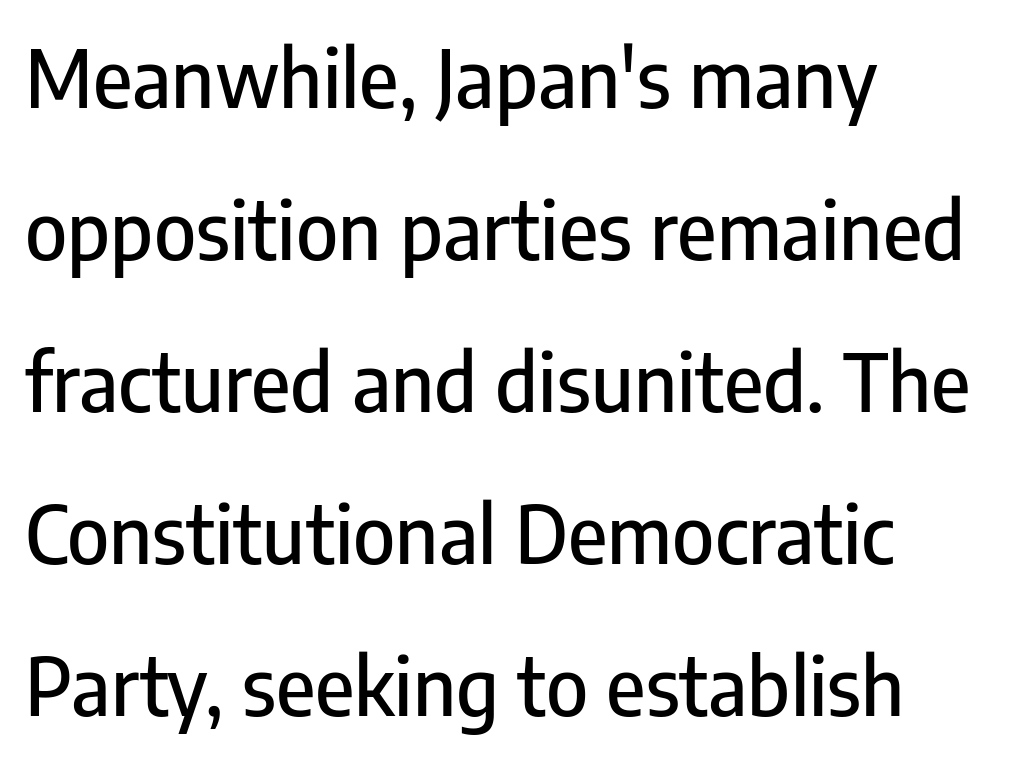
The image shows 80 px condensed sans-serif type, upright; set left-aligned, loose line spacing (1.9x), normal letter spacing, not underlined; low stroke contrast and a medium x-height.
